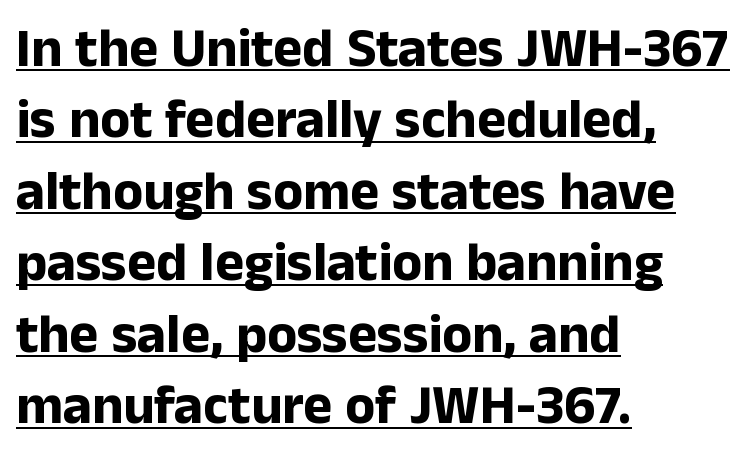
The letters stand straight up with perfectly vertical stems. Spacing between characters is what you'd get straight out of the box. Decoration check: the copy is underlined. Line spacing here is normal. Varying glyph widths throughout — classic text-font behaviour.
